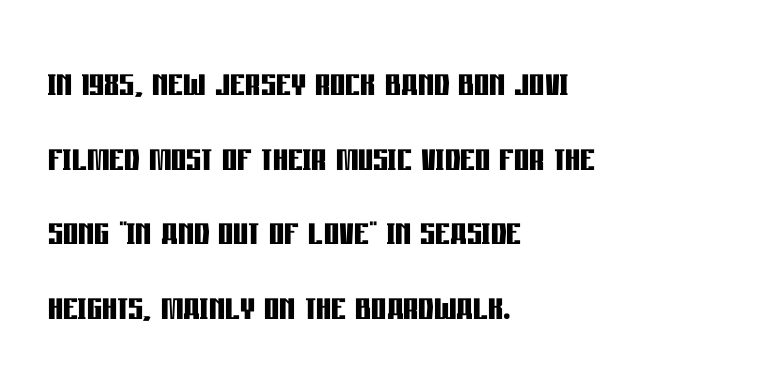
These lines were composed using upright roman letters. Typographically, this falls in the sans-serif category. Visually the block forms a straight wall on the left and a jagged coastline on the right. Weight: bold. Each row of text sits above clean, open space. Is this a fixed-width face? No — the glyphs have proportional, varying widths.
